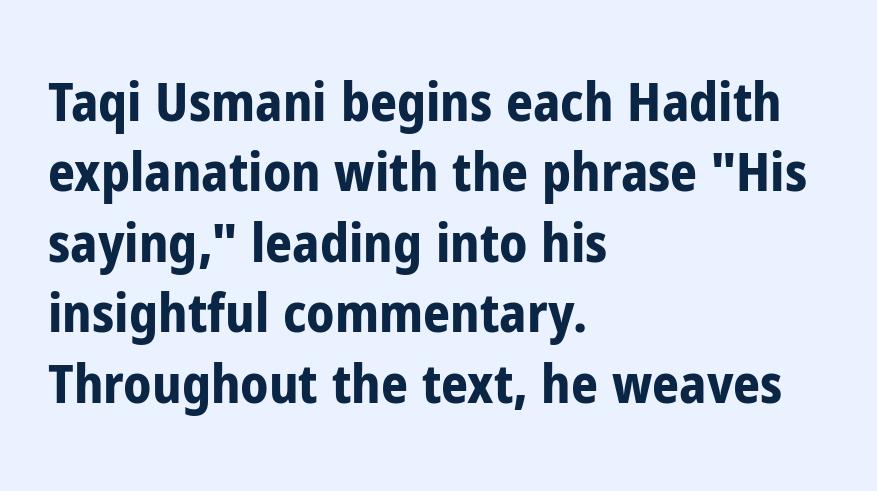
{"serif": "no", "italic": "no", "bold": "yes", "weight": "bold", "width": "condensed", "stroke_contrast": "low", "x_height": "medium", "monospaced": "no", "underline": "no", "align": "left", "line_spacing": "normal", "line_spacing_ratio": 1.33, "letter_spacing": "normal", "letter_spacing_em": 0.0, "glyph_px": 53}
